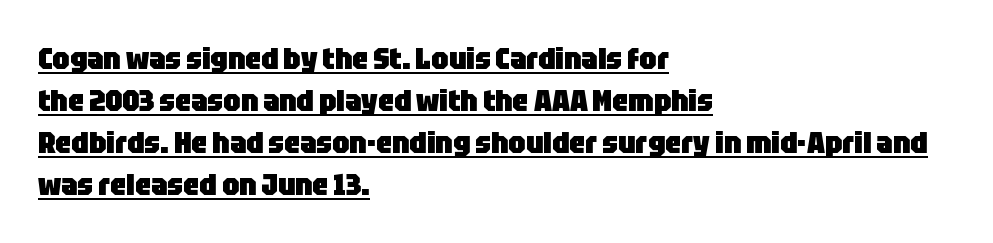
Q: Is the text bold? A: Yes.
Q: Is the text italic (slanted)? A: No, it is upright.
Q: Is the typeface a serif or a sans-serif typeface? A: Sans-serif.
Q: Is the text underlined? A: Yes.
Q: How is the paragraph aligned? A: Left-aligned.
Q: Is the spacing between letters normal or unusually wide? A: Normal.
Q: Is the spacing between lines tight, normal or loose? A: Normal.
Q: Width (condensed, normal, or wide)? A: Condensed.
Q: Stroke contrast? A: Low.
Q: x-height? A: Large.
Q: Monospaced? A: No.
